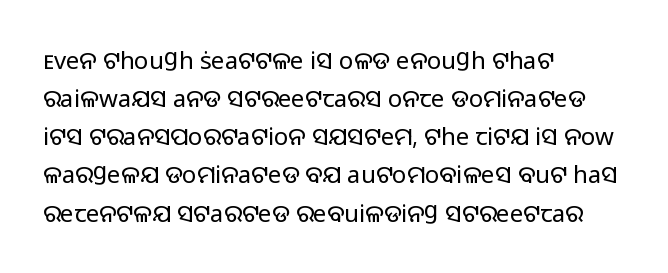
The image shows 24 px text type, upright; set left-aligned, normal line spacing (1.59x), normal letter spacing, not underlined.
